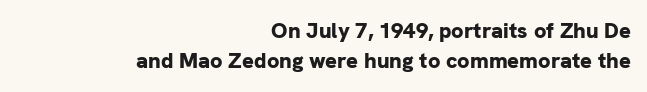
Typeset ragged left — the right edge is the straight one. The specimen reads as upright at a glance. Heavy, bold letterforms. There is no visible air inserted between adjacent glyphs. Vertically, the passage feels balanced, rows spaced as you'd expect. The strip under each line holds only bare page.
